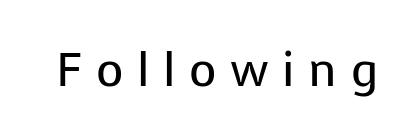
{"serif": "no", "italic": "no", "bold": "no", "weight": "regular", "width": "normal", "stroke_contrast": "low", "x_height": "medium", "monospaced": "no", "underline": "no", "letter_spacing": "wide", "letter_spacing_em": 0.29, "glyph_px": 47}
